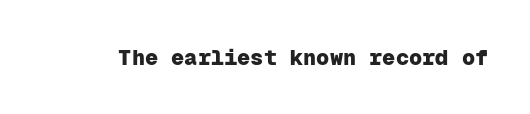
Short note: letters normally spaced. Words float on clear page, feet unadorned. The letters stand upright; this is a roman face. Heavy, bold letterforms.
